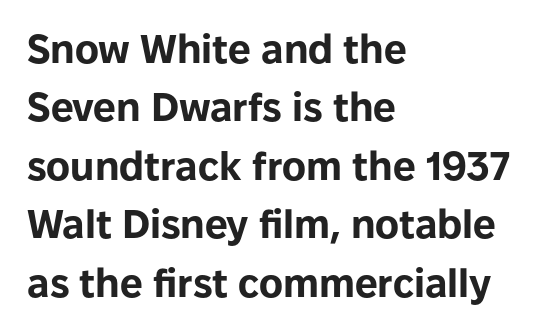
Q: Is the text bold? A: Yes.
Q: Is the text italic (slanted)? A: No, it is upright.
Q: Is the typeface a serif or a sans-serif typeface? A: Sans-serif.
Q: Is the text underlined? A: No.
Q: How is the paragraph aligned? A: Left-aligned.
Q: Is the spacing between letters normal or unusually wide? A: Normal.
Q: Is the spacing between lines tight, normal or loose? A: Normal.
Q: Width (condensed, normal, or wide)? A: Normal.
Q: Stroke contrast? A: Low.
Q: x-height? A: Medium.
Q: Monospaced? A: No.
